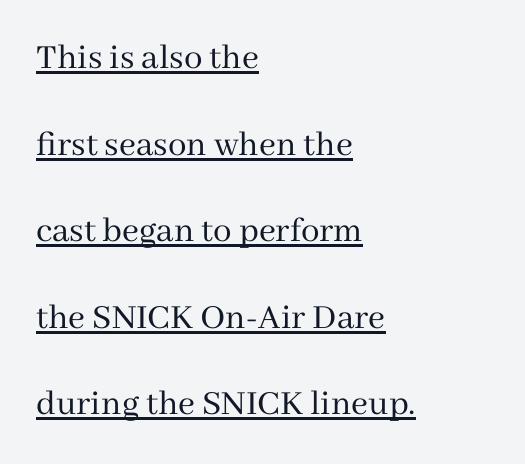
Q: Is the text bold? A: No.
Q: Is the text italic (slanted)? A: No, it is upright.
Q: Is the typeface a serif or a sans-serif typeface? A: Serif.
Q: Is the text underlined? A: Yes.
Q: How is the paragraph aligned? A: Left-aligned.
Q: Is the spacing between letters normal or unusually wide? A: Normal.
Q: Is the spacing between lines tight, normal or loose? A: Loose.
Q: Width (condensed, normal, or wide)? A: Normal.
Q: Stroke contrast? A: Medium.
Q: x-height? A: Medium.
Q: Monospaced? A: No.
